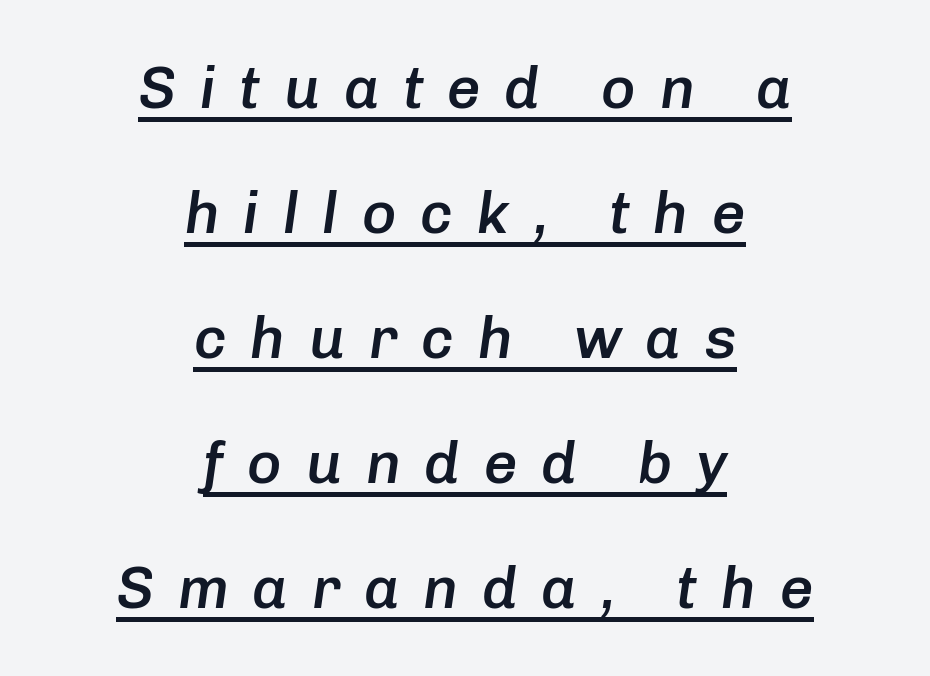
Q: Is the text bold? A: Semi-bold.
Q: Is the text italic (slanted)? A: Yes, it leans right by about 8 degrees.
Q: Is the text underlined? A: Yes.
Q: How is the paragraph aligned? A: Centered.
Q: Is the spacing between letters normal or unusually wide? A: Unusually wide.
Q: Is the spacing between lines tight, normal or loose? A: Loose.
Q: Width (condensed, normal, or wide)? A: Normal.
Q: Stroke contrast? A: Low.
Q: x-height? A: Medium.
Q: Monospaced? A: No.
